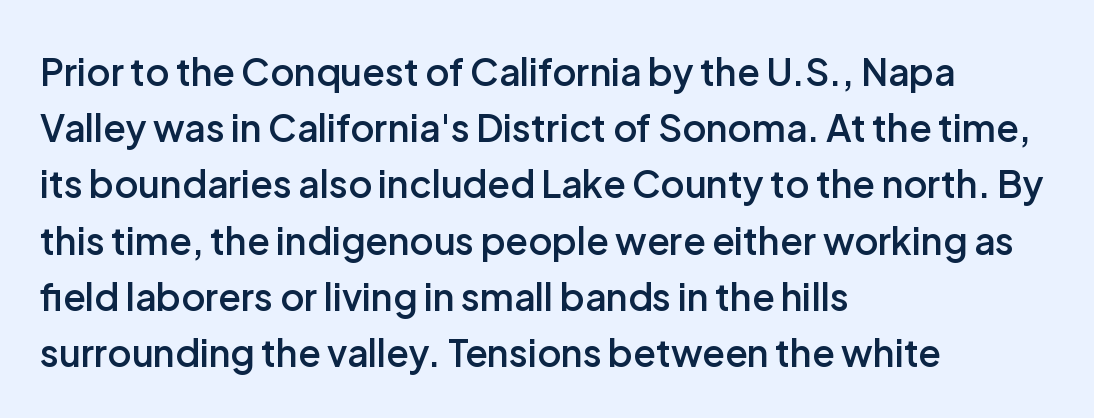
The image shows 37 px semibold sans-serif type, upright; set left-aligned, normal line spacing (1.52x), normal letter spacing, not underlined; low stroke contrast and a medium x-height.
